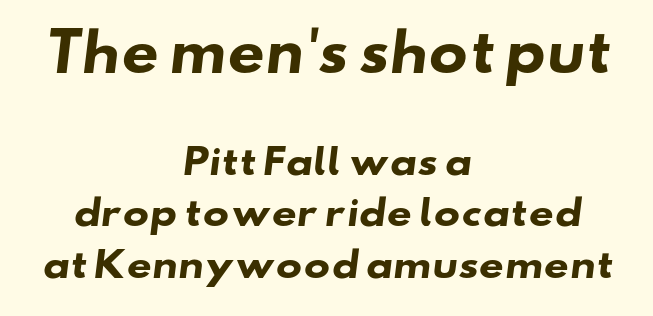
The image shows 52 px heavy, wide sans-serif type; set centered, normal line spacing (1.47x), normal letter spacing, not underlined; the first (top) block is 1.49x larger; low stroke contrast and a small x-height.
